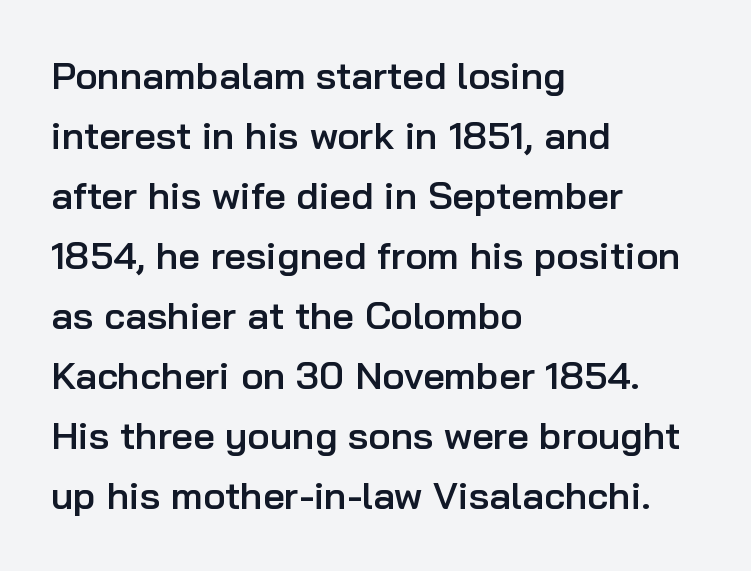
{"serif": "no", "italic": "no", "bold": "semi", "weight": "semibold", "width": "normal", "stroke_contrast": "low", "x_height": "medium", "monospaced": "no", "underline": "no", "align": "left", "line_spacing": "normal", "line_spacing_ratio": 1.58, "letter_spacing": "normal", "letter_spacing_em": 0.0, "glyph_px": 38}
